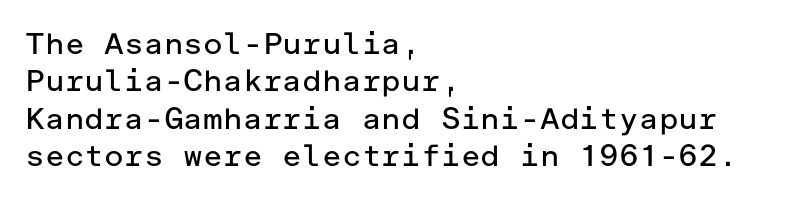
The image shows 30 px regular-weight sans-serif type, upright; set left-aligned, normal line spacing (1.25x), normal letter spacing, not underlined; low stroke contrast and a medium x-height.
